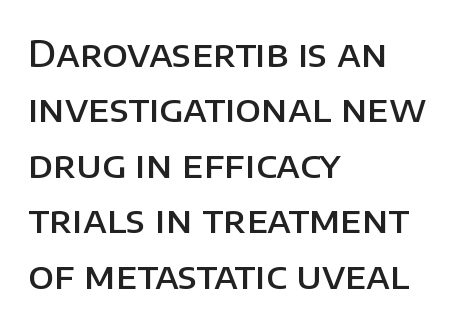
The image shows 37 px semibold sans-serif type, upright; set left-aligned, normal line spacing (1.5x), normal letter spacing, not underlined; low stroke contrast and a large x-height.
